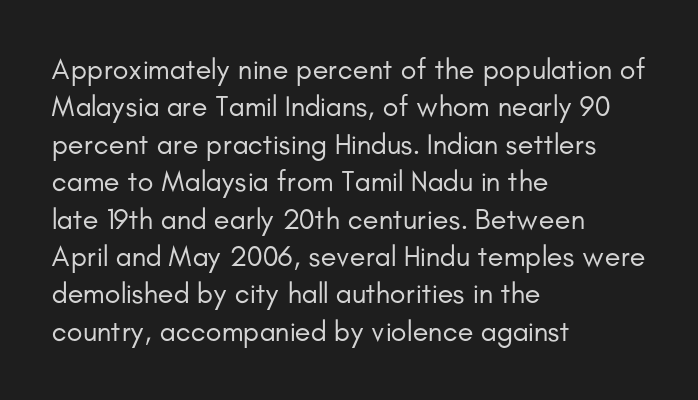
Q: Is the text bold? A: No.
Q: Is the text italic (slanted)? A: No, it is upright.
Q: Is the typeface a serif or a sans-serif typeface? A: Sans-serif.
Q: Is the text underlined? A: No.
Q: How is the paragraph aligned? A: Left-aligned.
Q: Is the spacing between letters normal or unusually wide? A: Normal.
Q: Is the spacing between lines tight, normal or loose? A: Normal.
Q: Width (condensed, normal, or wide)? A: Normal.
Q: Stroke contrast? A: Low.
Q: x-height? A: Small.
Q: Monospaced? A: No.
